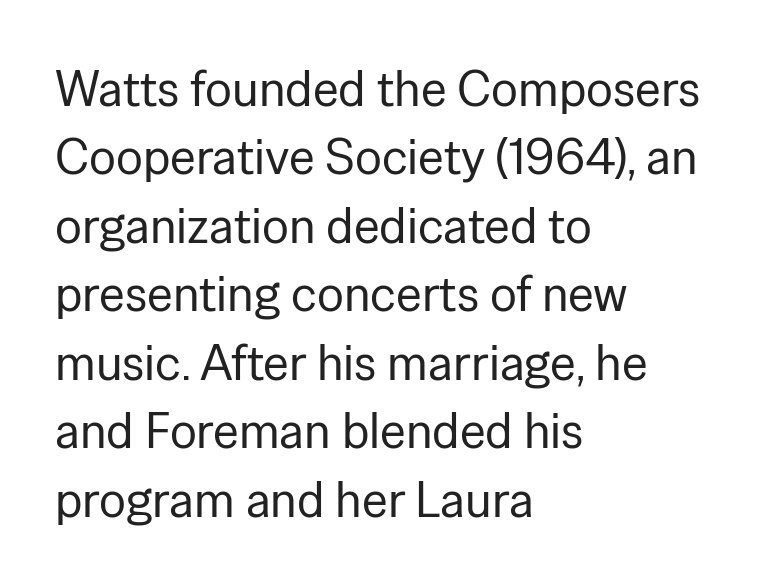
On a weight scale, this lands at 450 or below. Does the type have serifs? No, each stem ends abruptly. This sample is left-justified, so line endings fall wherever the words run out. The designer left line spacing at the default. Looks like regular typesetting: each glyph gets only the width it needs. Descender tails drop into unmarked territory.
